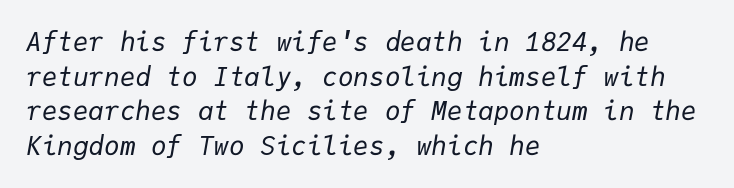
Tracking value appears to be zero — textbook default spacing. Heft: none added — not bold. This rendering features lettering with no underline. The typesetter chose a ragged-right arrangement here. The designer left line spacing at the default.
